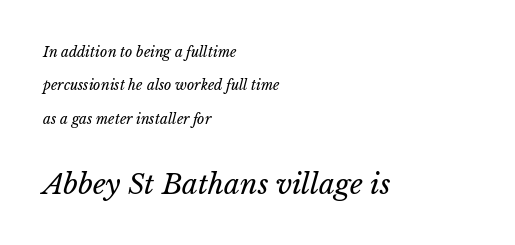
Q: Is the text bold? A: No.
Q: Is the text underlined? A: No.
Q: How is the paragraph aligned? A: Left-aligned.
Q: Is the spacing between letters normal or unusually wide? A: Normal.
Q: Is the spacing between lines tight, normal or loose? A: Loose.
Q: Which block of text is set in a larger size, the first (top) or the second (bottom)? A: The second (bottom) one.
Q: Width (condensed, normal, or wide)? A: Normal.
Q: Stroke contrast? A: Low.
Q: x-height? A: Medium.
Q: Monospaced? A: No.
